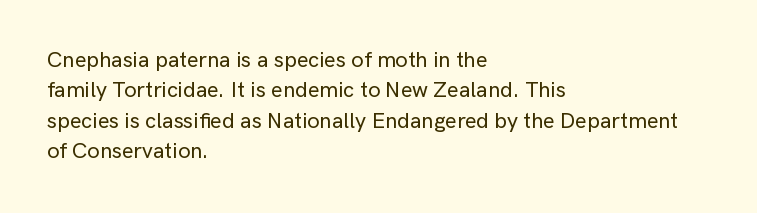
Q: Is the text italic (slanted)? A: No, it is upright.
Q: Is the text underlined? A: No.
Q: How is the paragraph aligned? A: Left-aligned.
Q: Is the spacing between letters normal or unusually wide? A: Normal.
Q: Is the spacing between lines tight, normal or loose? A: Normal.
